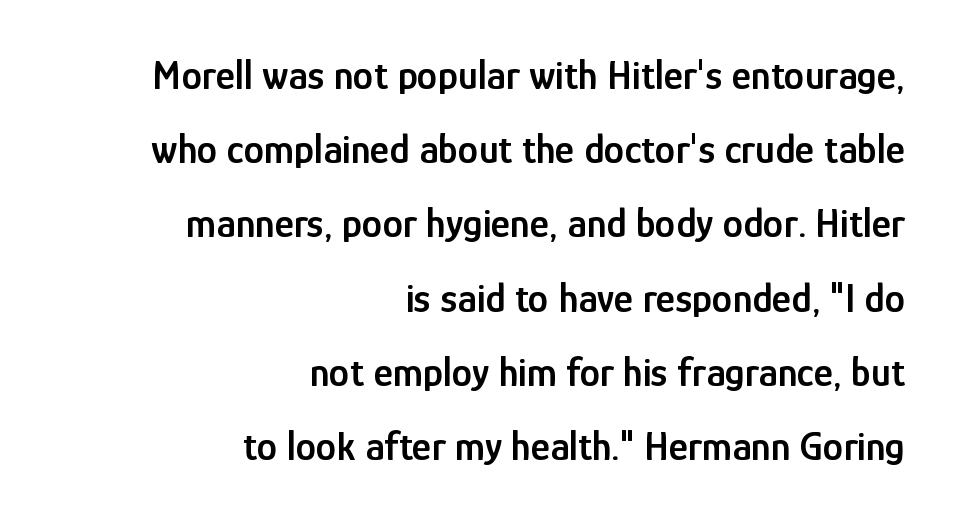
{"serif": "no", "italic": "no", "bold": "semi", "weight": "semibold", "width": "condensed", "stroke_contrast": "low", "x_height": "medium", "monospaced": "no", "underline": "no", "align": "right", "line_spacing_ratio": 1.81, "letter_spacing": "normal", "letter_spacing_em": 0.0, "glyph_px": 41}
